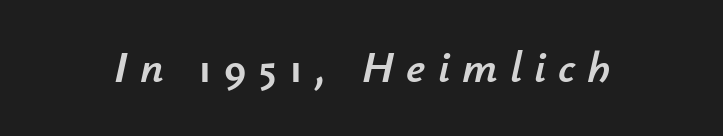
The image shows 45 px text type, italic (leaning right); set unusually wide letter spacing (+0.27 em), not underlined; low stroke contrast and a small x-height.
